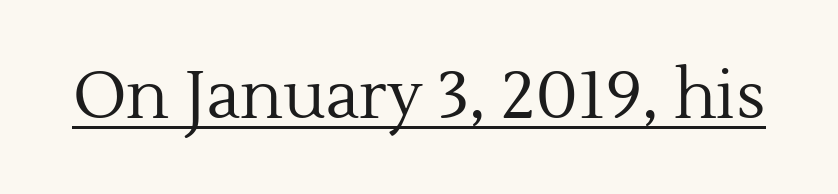
Letter spacing: default. The words here are underlined. Spacing verdict: proportional, widths tailored to each character. Is this a heavy cut? Hardly; it is regular or lighter. When letters stand straight like this, we call the style roman or upright.
